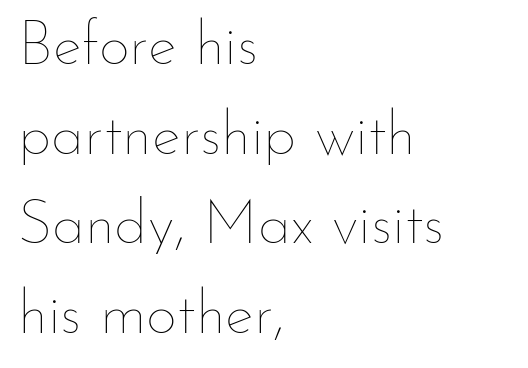
Q: Is the text bold? A: No.
Q: Is the text italic (slanted)? A: No, it is upright.
Q: Is the text underlined? A: No.
Q: How is the paragraph aligned? A: Left-aligned.
Q: Is the spacing between letters normal or unusually wide? A: Normal.
Q: Is the spacing between lines tight, normal or loose? A: Normal.
Q: Width (condensed, normal, or wide)? A: Normal.
Q: Stroke contrast? A: Low.
Q: x-height? A: Small.
Q: Monospaced? A: No.
